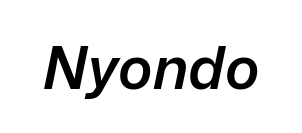
{"italic": "yes", "lean": "right", "slant_degrees": 12, "bold": "semi", "weight": "semibold", "width": "normal", "stroke_contrast": "low", "x_height": "medium", "monospaced": "no", "underline": "no", "letter_spacing": "normal", "letter_spacing_em": 0.0, "glyph_px": 58}
